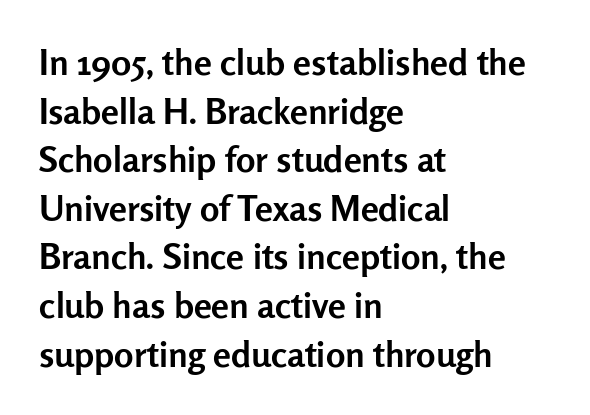
The image shows 36 px semibold sans-serif type, upright; set left-aligned, normal line spacing (1.35x), normal letter spacing, not underlined; low stroke contrast and a medium x-height.
